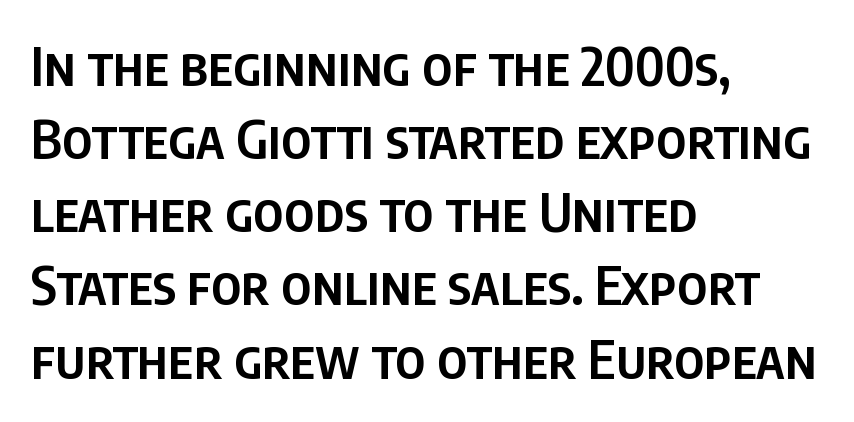
The rendering uses natural spacing where letterforms have individual widths. Check where the strokes stop: nothing finishes them off — pure sans. A typesetter would mark this as roman, not italic. This block has exactly the height ordinary leading produces. Does the copy run flush right? No — it runs flush left.
